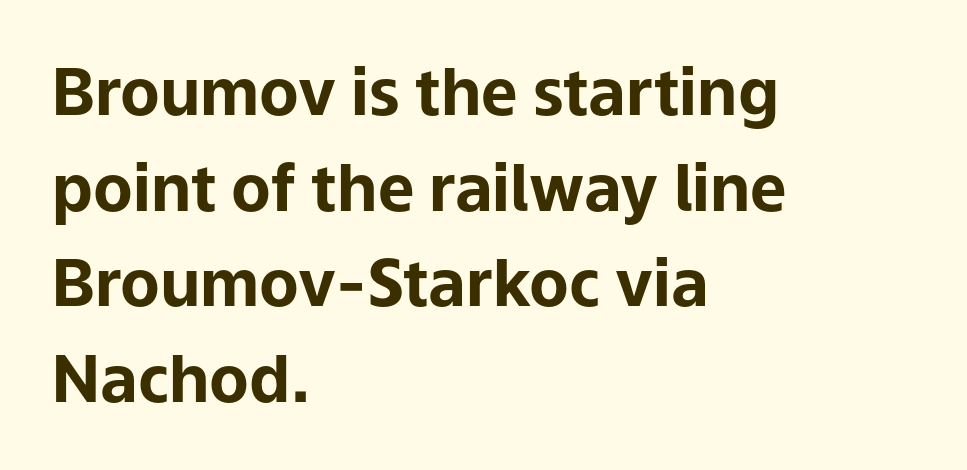
Honestly, there is no underline to notice here at all. Interline gaps are of average width in this sample. Students, this is bold: see how much ink each stroke carries. There is no visible air inserted between adjacent glyphs.
